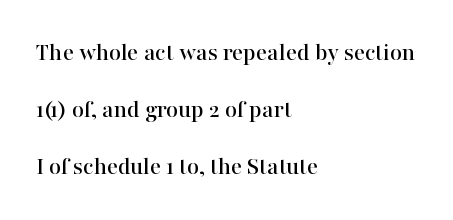
The lines in this sample share a left origin and differ only in where they stop. No extra tracking has been applied to these lines. Summary of vertical rhythm: relaxed, with wide interline spacing. Nobody drew a line under any word here.
